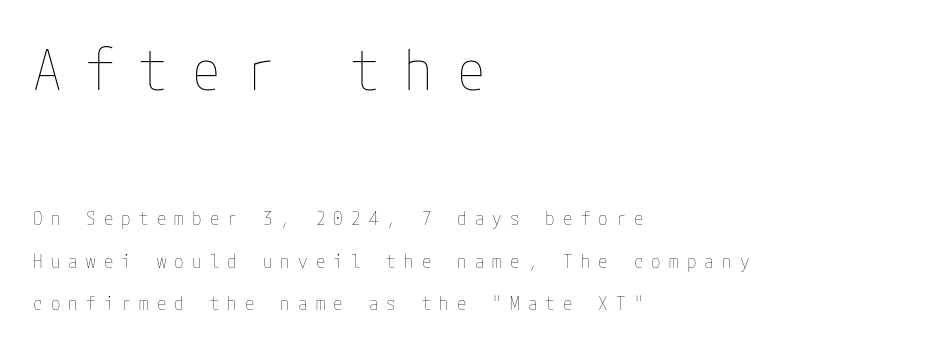
{"italic": "no", "bold": "no", "weight": "thin", "width": "condensed", "stroke_contrast": "low", "x_height": "medium", "underline": "no", "align": "left", "line_spacing": "loose", "line_spacing_ratio": 2.24, "letter_spacing": "wide", "letter_spacing_em": 0.43, "larger_block": "first", "size_ratio": 3.0, "glyph_px": 57}
